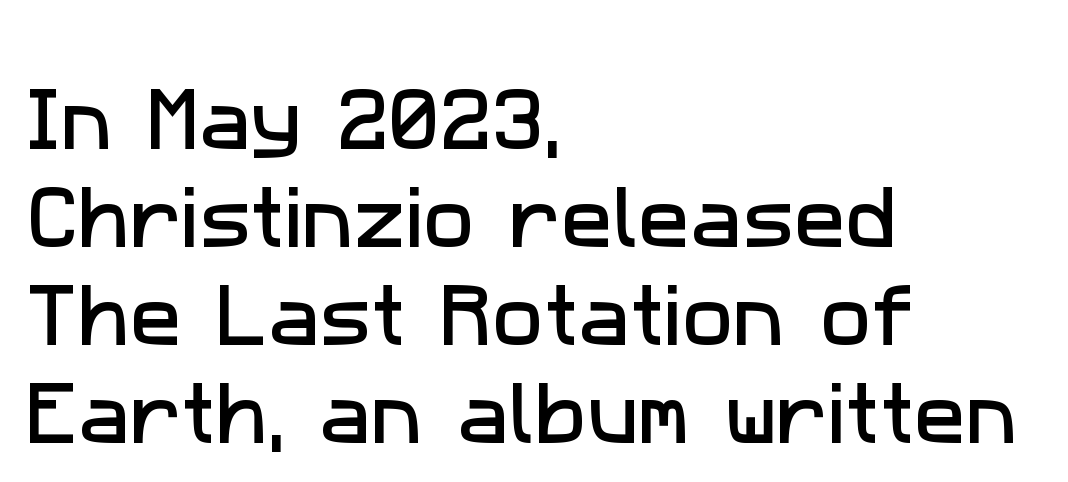
{"serif": "no", "width": "normal", "stroke_contrast": "low", "x_height": "medium", "monospaced": "no", "underline": "no", "align": "left", "line_spacing": "normal", "line_spacing_ratio": 1.42, "letter_spacing": "normal", "letter_spacing_em": 0.0, "glyph_px": 69}
